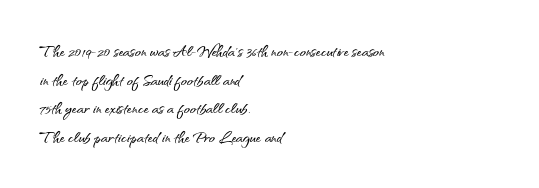
Q: Is the text italic (slanted)? A: Yes.
Q: Is the text underlined? A: No.
Q: How is the paragraph aligned? A: Left-aligned.
Q: Is the spacing between letters normal or unusually wide? A: Normal.
Q: Is the spacing between lines tight, normal or loose? A: Normal.
